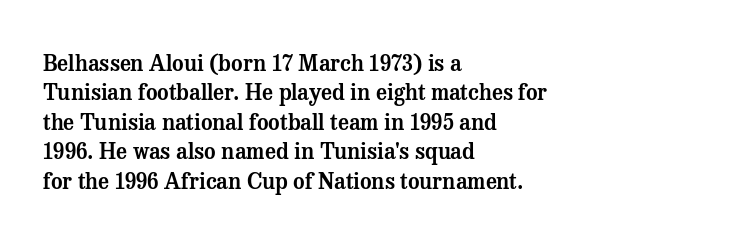
{"italic": "no", "underline": "no", "align": "left", "line_spacing": "normal", "line_spacing_ratio": 1.34, "letter_spacing": "normal", "letter_spacing_em": 0.0, "glyph_px": 22}
